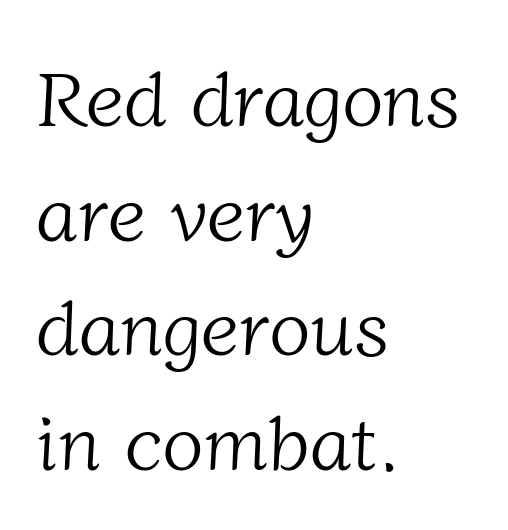
Q: Is the text bold? A: No.
Q: Is the typeface a serif or a sans-serif typeface? A: Serif.
Q: Is the text underlined? A: No.
Q: How is the paragraph aligned? A: Left-aligned.
Q: Is the spacing between letters normal or unusually wide? A: Normal.
Q: Is the spacing between lines tight, normal or loose? A: Normal.
Q: Width (condensed, normal, or wide)? A: Normal.
Q: Stroke contrast? A: Low.
Q: x-height? A: Medium.
Q: Monospaced? A: No.
